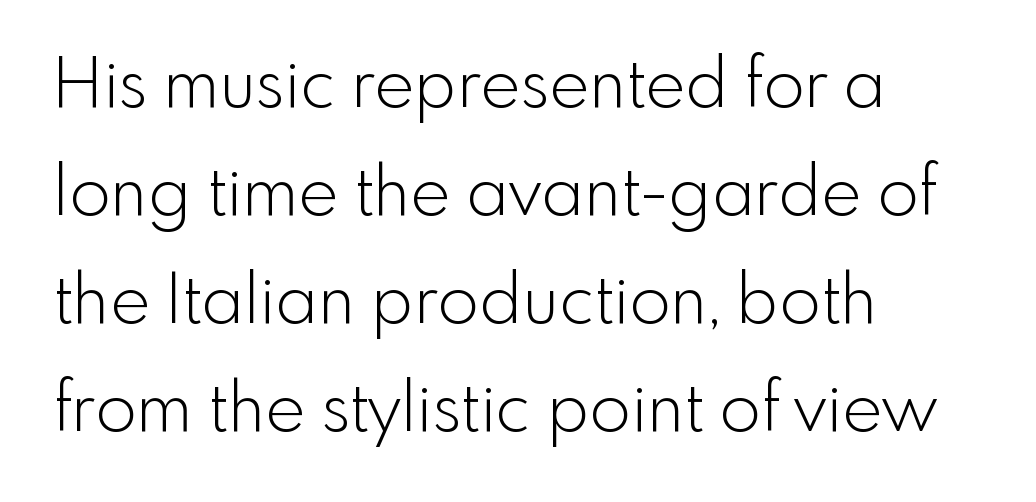
{"serif": "no", "italic": "no", "bold": "no", "weight": "light", "width": "normal", "x_height": "small", "monospaced": "no", "underline": "no", "align": "left", "line_spacing": "normal", "line_spacing_ratio": 1.59, "letter_spacing": "normal", "letter_spacing_em": 0.0, "glyph_px": 68}
